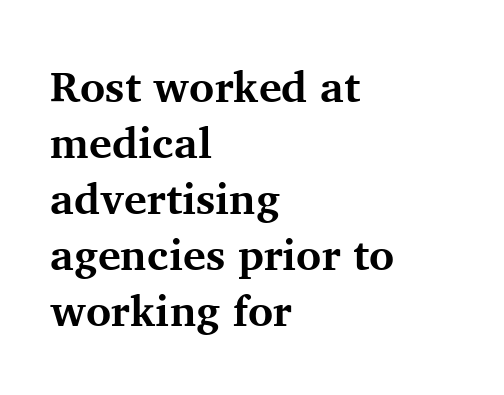
Q: Is the text bold? A: Yes.
Q: Is the text italic (slanted)? A: No, it is upright.
Q: Is the typeface a serif or a sans-serif typeface? A: Serif.
Q: Is the text underlined? A: No.
Q: How is the paragraph aligned? A: Left-aligned.
Q: Is the spacing between letters normal or unusually wide? A: Normal.
Q: Is the spacing between lines tight, normal or loose? A: Normal.
Q: Width (condensed, normal, or wide)? A: Normal.
Q: Stroke contrast? A: Medium.
Q: x-height? A: Medium.
Q: Monospaced? A: No.
